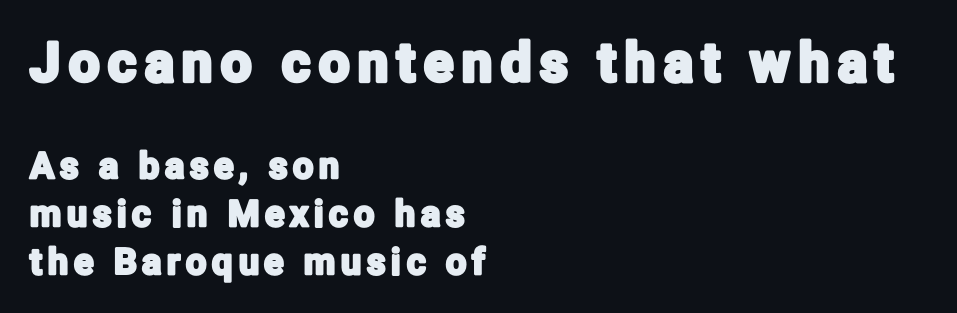
The rendering uses natural spacing where letterforms have individual widths. The emphasis by scale lands on block number one, above. The compositor pushed each line to the left boundary. The gap between lines stays unmarked. Is this a sans? Yes — the strokes have no serifs. Baseline-to-baseline distance is the conventional proportion of letter height.
